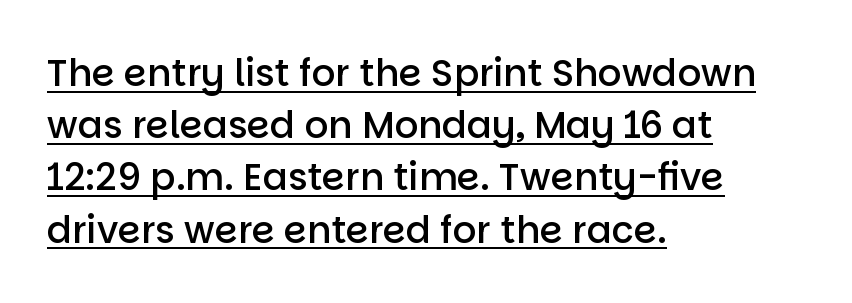
{"serif": "no", "italic": "no", "bold": "semi", "weight": "semibold", "width": "normal", "stroke_contrast": "low", "x_height": "large", "monospaced": "no", "underline": "yes", "align": "left", "line_spacing": "normal", "line_spacing_ratio": 1.41, "letter_spacing": "normal", "letter_spacing_em": 0.0, "glyph_px": 37}
